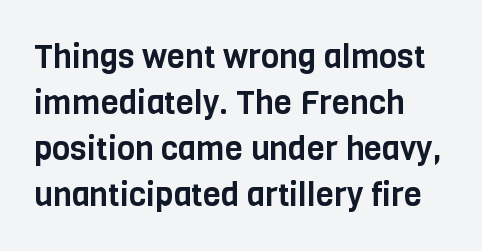
Q: Is the text italic (slanted)? A: No, it is upright.
Q: Is the typeface a serif or a sans-serif typeface? A: Sans-serif.
Q: Is the text underlined? A: No.
Q: How is the paragraph aligned? A: Left-aligned.
Q: Is the spacing between letters normal or unusually wide? A: Normal.
Q: Is the spacing between lines tight, normal or loose? A: Normal.
Q: Width (condensed, normal, or wide)? A: Condensed.
Q: Stroke contrast? A: Low.
Q: x-height? A: Large.
Q: Monospaced? A: No.
